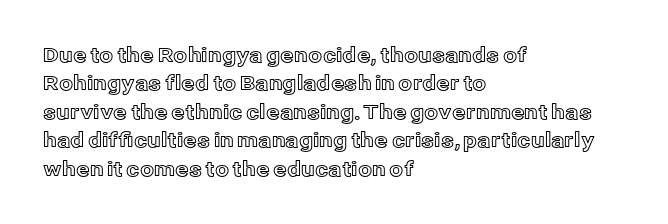
Reading down the block, your eye returns to a fixed left position each line. What stands out about the letter spacing? Nothing — it is the standard amount. The specimen reads as upright at a glance. The designer left line spacing at the default.
